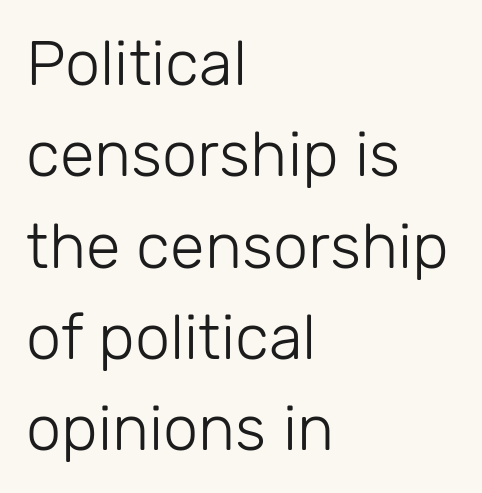
{"serif": "no", "italic": "no", "bold": "no", "weight": "light", "width": "normal", "stroke_contrast": "low", "x_height": "medium", "monospaced": "no", "underline": "no", "align": "left", "line_spacing": "normal", "line_spacing_ratio": 1.45, "letter_spacing": "normal", "letter_spacing_em": 0.0, "glyph_px": 63}
